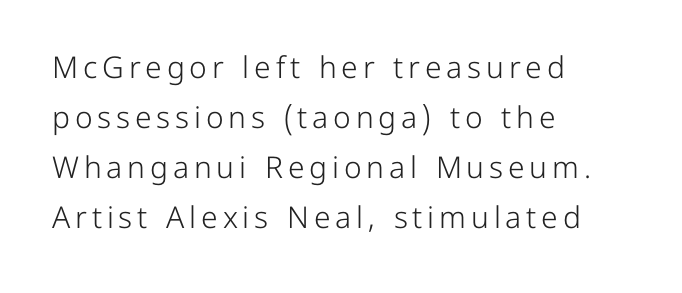
Q: Is the text bold? A: No.
Q: Is the text italic (slanted)? A: No, it is upright.
Q: Is the typeface a serif or a sans-serif typeface? A: Sans-serif.
Q: Is the text underlined? A: No.
Q: How is the paragraph aligned? A: Left-aligned.
Q: Is the spacing between lines tight, normal or loose? A: Normal.
Q: Width (condensed, normal, or wide)? A: Normal.
Q: Stroke contrast? A: Low.
Q: x-height? A: Medium.
Q: Monospaced? A: No.
